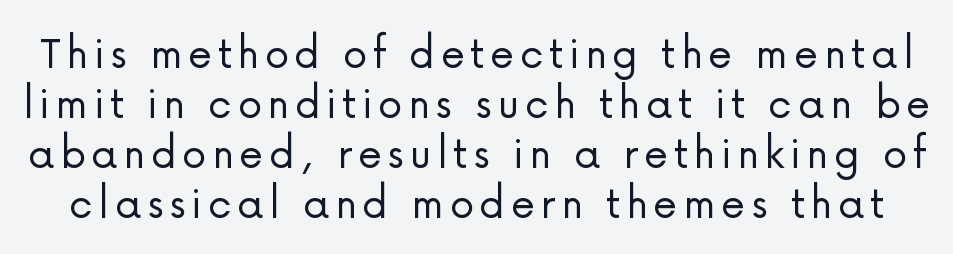
{"serif": "no", "italic": "no", "bold": "no", "weight": "light", "width": "normal", "stroke_contrast": "low", "x_height": "medium", "monospaced": "no", "underline": "no", "line_spacing": "tight", "line_spacing_ratio": 1.02, "glyph_px": 49}
